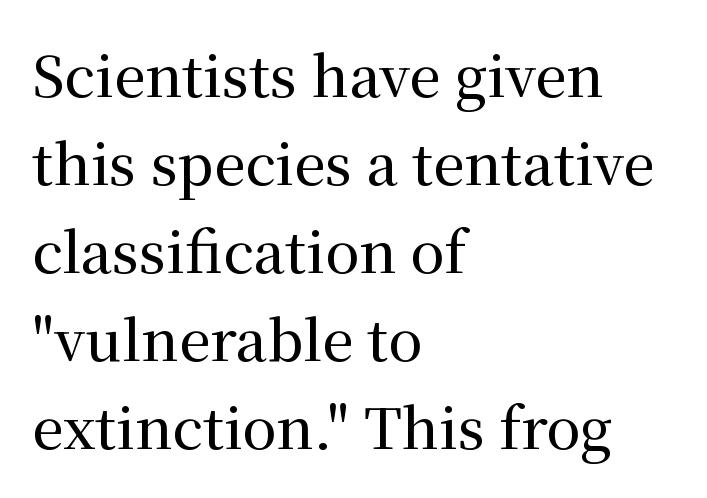
Rule under the text: the space is simply empty. Characters follow at the spacing the type designer built in. Small tapered or slab feet sit at the stroke ends, so this counts as serif. These lines sit exactly where default settings would place them. Spacing verdict: proportional, widths tailored to each character. Is the block centered? No — it sits flush against the left margin.
